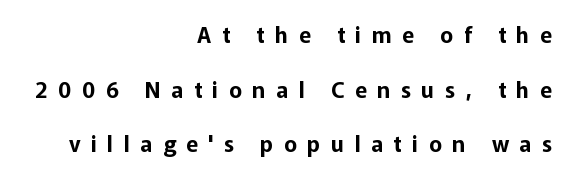
Q: Is the text italic (slanted)? A: No, it is upright.
Q: Is the text underlined? A: No.
Q: How is the paragraph aligned? A: Right-aligned.
Q: Is the spacing between letters normal or unusually wide? A: Unusually wide.
Q: Is the spacing between lines tight, normal or loose? A: Loose.
